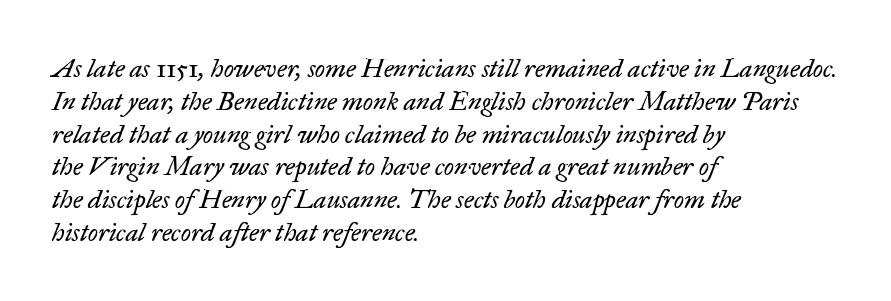
The image shows 26 px text type, italic (leaning right); set left-aligned, normal line spacing (1.26x), normal letter spacing, not underlined.
